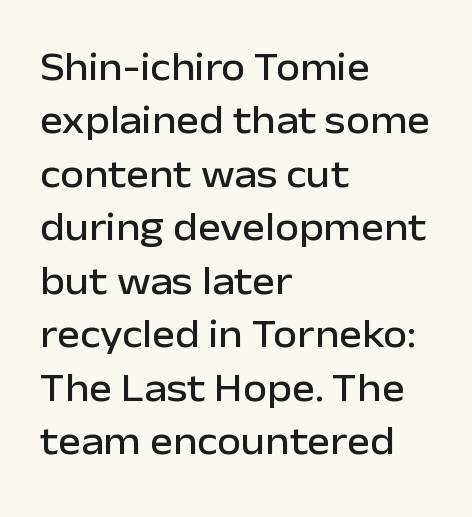
{"serif": "no", "italic": "no", "width": "normal", "stroke_contrast": "low", "x_height": "medium", "monospaced": "no", "underline": "no", "align": "left", "line_spacing": "normal", "line_spacing_ratio": 1.37, "letter_spacing": "normal", "letter_spacing_em": 0.0, "glyph_px": 39}
